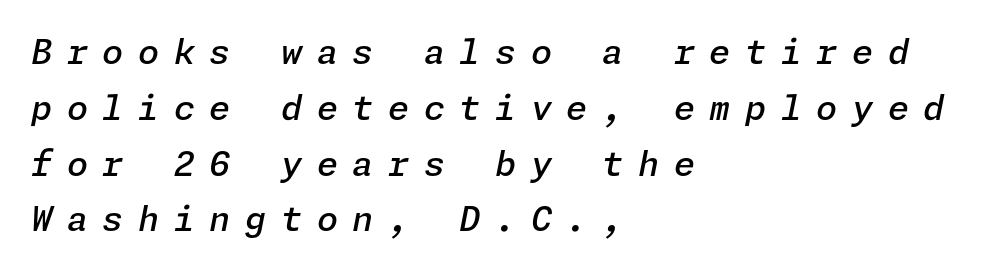
The image shows 34 px semibold type, italic (leaning right); set left-aligned, normal line spacing (1.64x), unusually wide letter spacing (+0.43 em), not underlined; low stroke contrast and a medium x-height.
